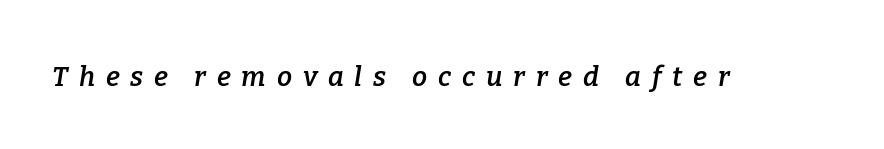
Here the glyphs are tracked loosely, breaking word shapes into spaced letters. A clean baseline with only descenders dipping below it. Slanted lettering throughout. I'd describe the lettering as semibold — firm but not a full bold.
